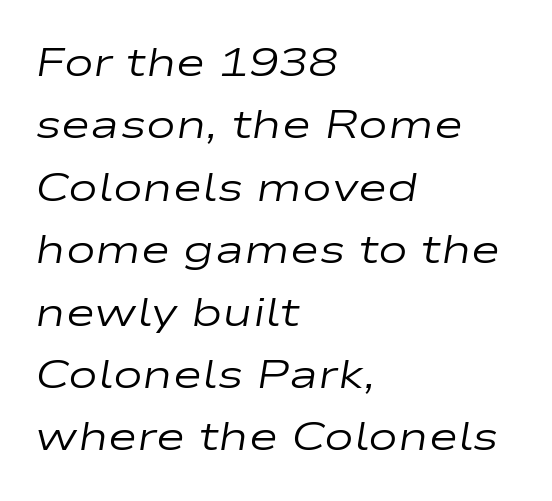
{"italic": "yes", "lean": "right", "slant_degrees": 9, "bold": "no", "weight": "regular", "width": "wide", "stroke_contrast": "low", "x_height": "medium", "monospaced": "no", "underline": "no", "align": "left", "line_spacing": "normal", "line_spacing_ratio": 1.56, "letter_spacing": "normal", "letter_spacing_em": 0.0, "glyph_px": 40}
